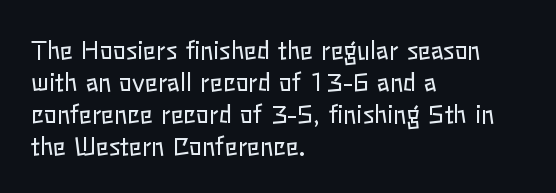
The image shows 24 px text type, upright; set left-aligned, normal line spacing (1.33x), normal letter spacing, not underlined.
